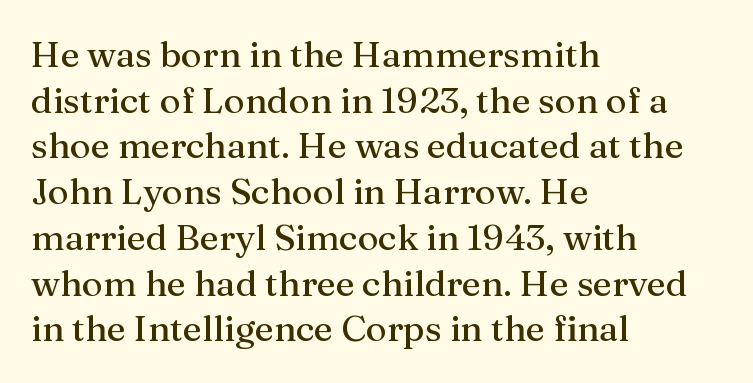
Q: Is the text italic (slanted)? A: No, it is upright.
Q: Is the typeface a serif or a sans-serif typeface? A: Serif.
Q: Is the text underlined? A: No.
Q: How is the paragraph aligned? A: Left-aligned.
Q: Is the spacing between letters normal or unusually wide? A: Normal.
Q: Is the spacing between lines tight, normal or loose? A: Normal.
Q: Width (condensed, normal, or wide)? A: Normal.
Q: Stroke contrast? A: Medium.
Q: x-height? A: Medium.
Q: Monospaced? A: No.
